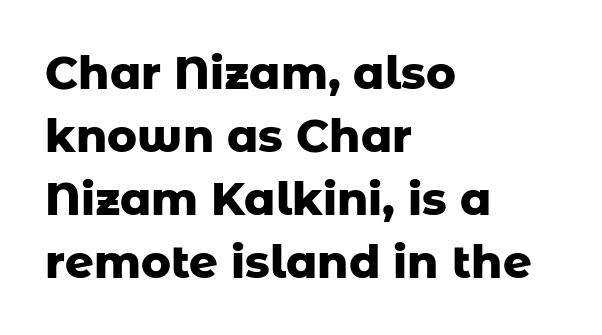
The image shows 45 px heavy sans-serif type, upright; set left-aligned, normal line spacing (1.4x), normal letter spacing, not underlined; low stroke contrast and a medium x-height.
